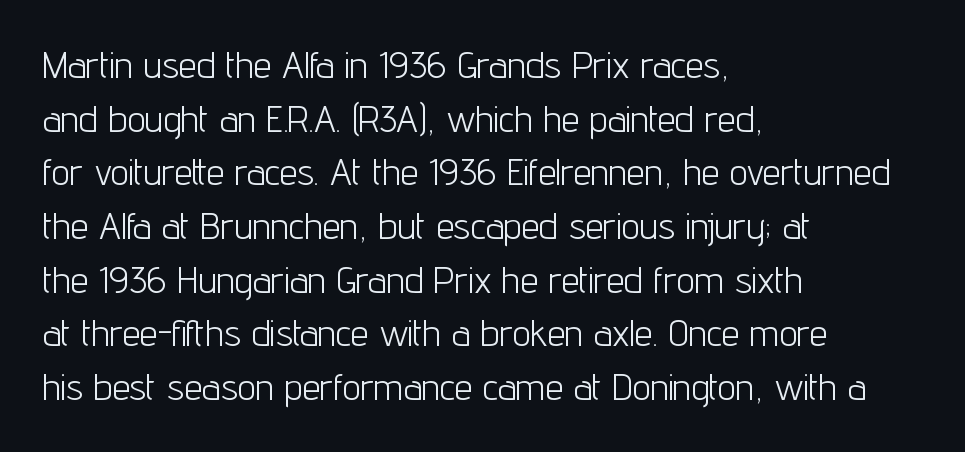
Q: Is the text bold? A: No.
Q: Is the text italic (slanted)? A: No, it is upright.
Q: Is the typeface a serif or a sans-serif typeface? A: Sans-serif.
Q: Is the text underlined? A: No.
Q: How is the paragraph aligned? A: Left-aligned.
Q: Is the spacing between letters normal or unusually wide? A: Normal.
Q: Is the spacing between lines tight, normal or loose? A: Normal.
Q: Width (condensed, normal, or wide)? A: Condensed.
Q: Stroke contrast? A: Low.
Q: x-height? A: Medium.
Q: Monospaced? A: No.
